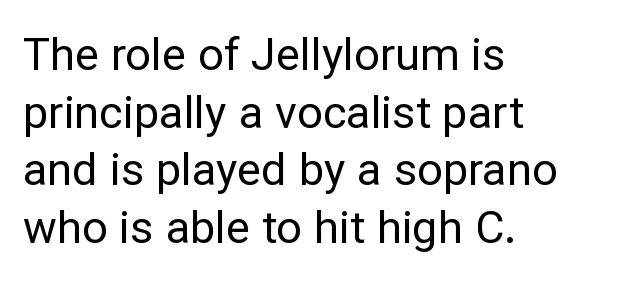
Tall strokes in this sample are plumb rather than angled. The letterforms sit shoulder to shoulder at normal distance. The passage shown is not bold in any degree. This sample has the flowing, uneven cadence of proportional lettering.
